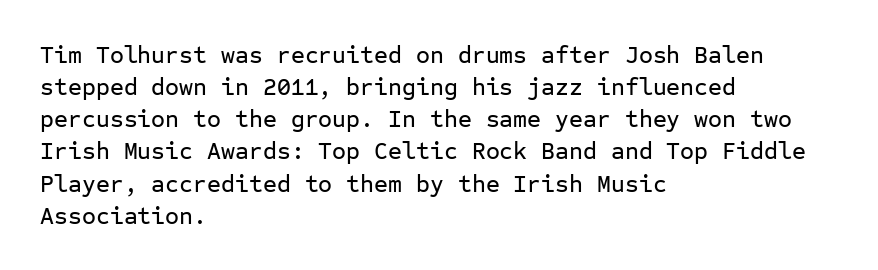
The image shows 24 px text type, upright; set left-aligned, normal line spacing (1.34x), normal letter spacing, not underlined.
